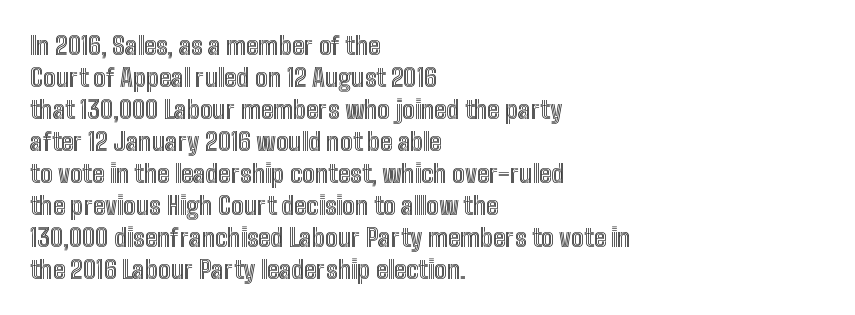
{"italic": "no", "underline": "no", "align": "left", "line_spacing": "normal", "line_spacing_ratio": 1.28, "letter_spacing": "normal", "letter_spacing_em": 0.0, "glyph_px": 25}
